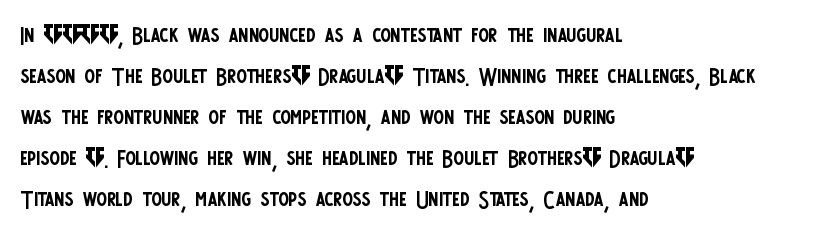
The image shows 31 px regular-weight, condensed sans-serif type, upright; set left-aligned, normal line spacing (1.32x), normal letter spacing, not underlined; low stroke contrast and a large x-height.
